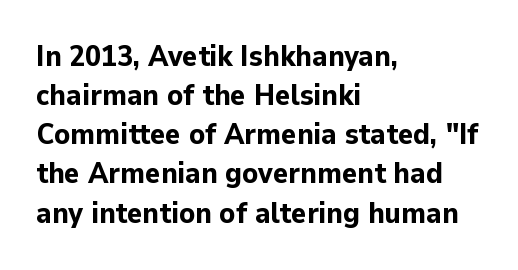
Q: Is the text bold? A: Yes.
Q: Is the text italic (slanted)? A: No, it is upright.
Q: Is the typeface a serif or a sans-serif typeface? A: Sans-serif.
Q: Is the text underlined? A: No.
Q: How is the paragraph aligned? A: Left-aligned.
Q: Is the spacing between letters normal or unusually wide? A: Normal.
Q: Is the spacing between lines tight, normal or loose? A: Normal.
Q: Width (condensed, normal, or wide)? A: Normal.
Q: Stroke contrast? A: Low.
Q: x-height? A: Medium.
Q: Monospaced? A: No.
